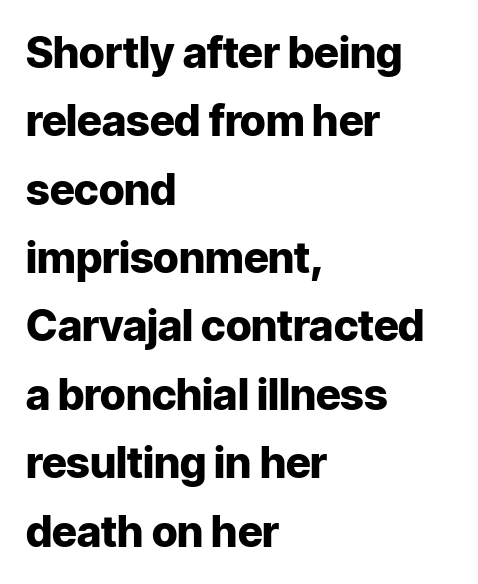
{"serif": "no", "italic": "no", "bold": "yes", "weight": "heavy", "width": "normal", "stroke_contrast": "low", "x_height": "medium", "monospaced": "no", "underline": "no", "align": "left", "line_spacing": "normal", "line_spacing_ratio": 1.59, "letter_spacing": "normal", "letter_spacing_em": 0.0, "glyph_px": 43}
